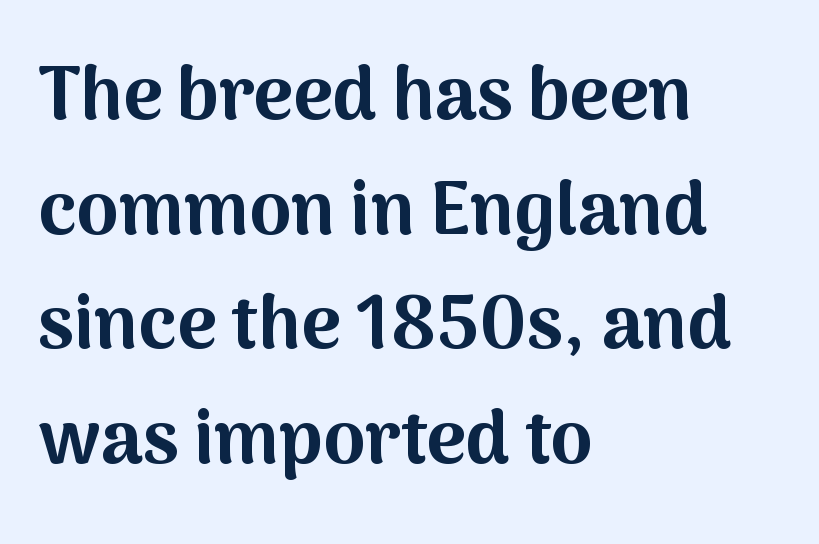
The image shows 75 px bold sans-serif type, upright; set left-aligned, normal line spacing (1.53x), normal letter spacing, not underlined; medium stroke contrast and a medium x-height.
